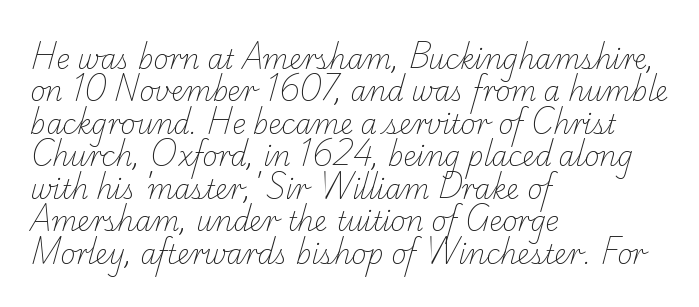
Each new line begins a customary step beneath the previous one. Counters stay open thanks to moderate or lighter strokes. The zone under the glyphs is completely vacant. Leftover space on each line is placed entirely after the last word. Between one letter and the next there's only the usual sliver of space.
